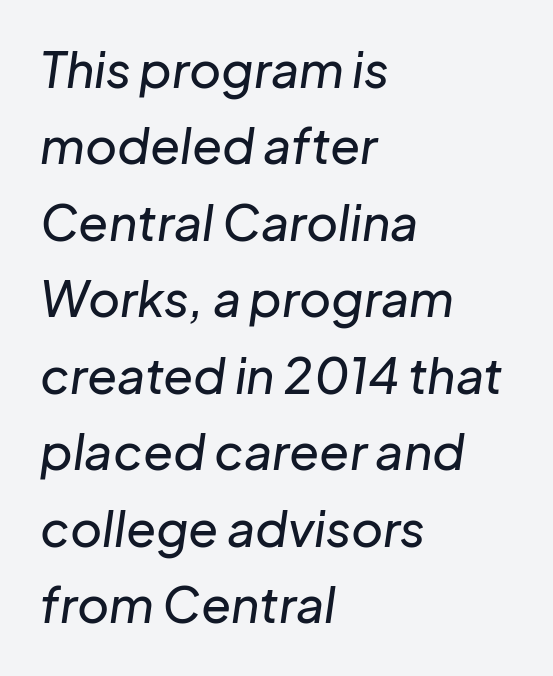
Think of a printed novel: that variable character pitch is what you see here. Words float on clear page, feet unadorned. Style check: oblique. The passage is arranged the way most books set body copy — flush left. Quick note: interline space is typical. Tracking here is standard; glyphs follow each other at the usual distance.
